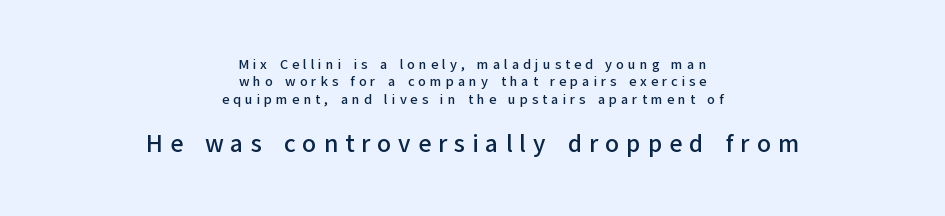
The strip under each line holds only bare page. Here the glyphs are tracked loosely, breaking word shapes into spaced letters. One-word summary of the alignment: center. Block two is the big one; block one sits smaller above it.
